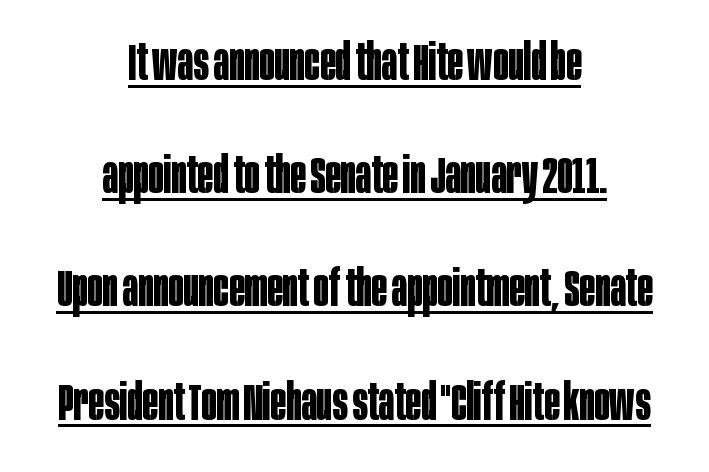
The image shows 51 px bold, condensed sans-serif type, upright; set centered, loose line spacing (2.22x), normal letter spacing, underlined; low stroke contrast and a large x-height.
